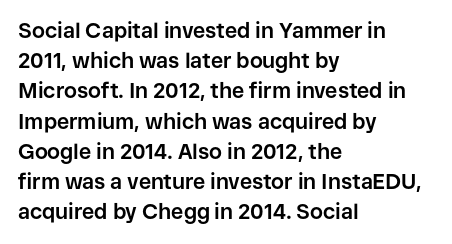
{"italic": "no", "bold": "yes", "underline": "no", "align": "left", "line_spacing": "normal", "line_spacing_ratio": 1.44, "letter_spacing": "normal", "letter_spacing_em": 0.0, "glyph_px": 21}
